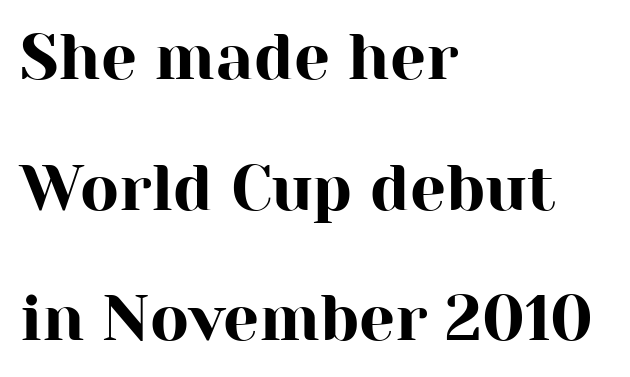
The typography opts for an upright posture over an oblique one. The rendering uses a large line-height, opening up the rows. The horizontal fit of the characters is conventional and even. Each row of text sits above clean, open space. The face used here is proportionally spaced, like ordinary book or web type.
